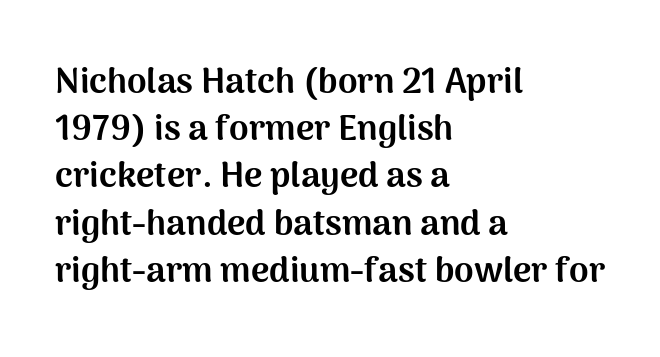
Q: Is the text bold? A: Yes.
Q: Is the text italic (slanted)? A: No, it is upright.
Q: Is the typeface a serif or a sans-serif typeface? A: Sans-serif.
Q: Is the text underlined? A: No.
Q: How is the paragraph aligned? A: Left-aligned.
Q: Is the spacing between letters normal or unusually wide? A: Normal.
Q: Is the spacing between lines tight, normal or loose? A: Normal.
Q: Width (condensed, normal, or wide)? A: Normal.
Q: Stroke contrast? A: Medium.
Q: x-height? A: Medium.
Q: Monospaced? A: No.
